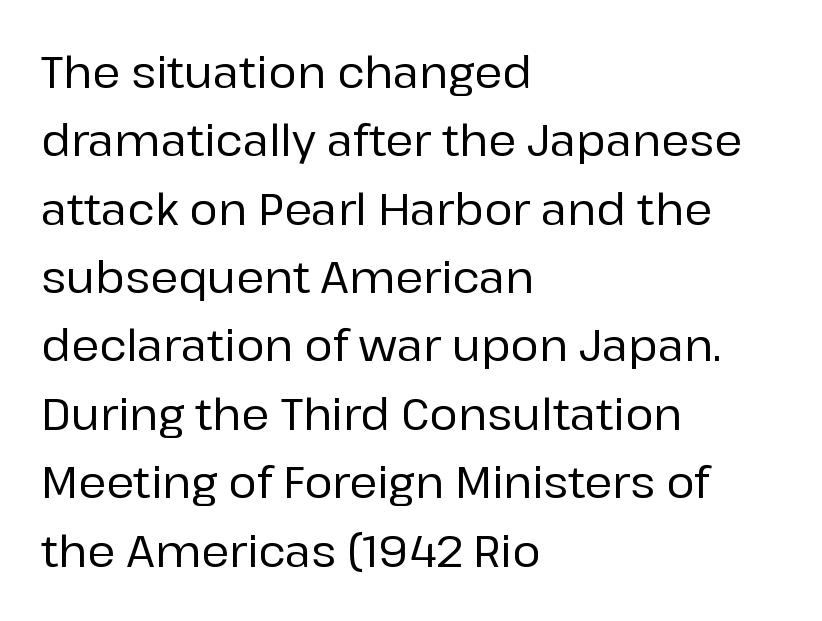
The image shows 43 px sans-serif type, upright; set left-aligned, normal line spacing (1.59x), normal letter spacing, not underlined; low stroke contrast and a medium x-height.
